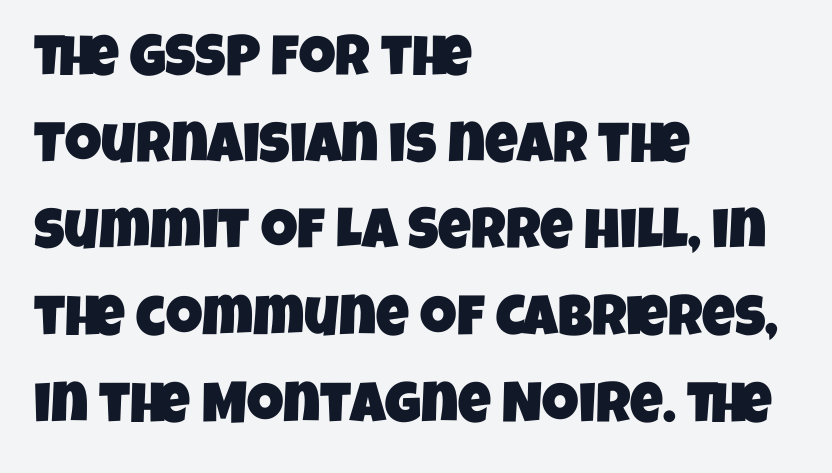
Proportional: the letters do not fall into vertical columns. In terms of leading, this rendering sits right in the middle. Decoration check: the copy has no underline. This sample uses plain, unmodified letter spacing. The lines are quadded left. This sample uses a sans-serif face.
